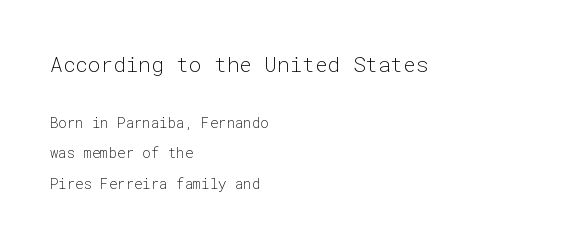
The image shows 21 px text type, upright; set left-aligned, loose line spacing (2.18x), normal letter spacing, not underlined; the first (top) block is 1.5x larger.
